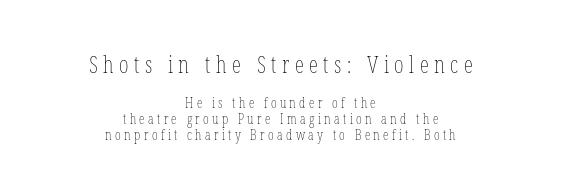
Q: Is the text bold? A: No.
Q: Is the text italic (slanted)? A: No, it is upright.
Q: Is the text underlined? A: No.
Q: How is the paragraph aligned? A: Centered.
Q: Is the spacing between letters normal or unusually wide? A: Unusually wide.
Q: Is the spacing between lines tight, normal or loose? A: Tight.
Q: Which block of text is set in a larger size, the first (top) or the second (bottom)? A: The first (top) one.
